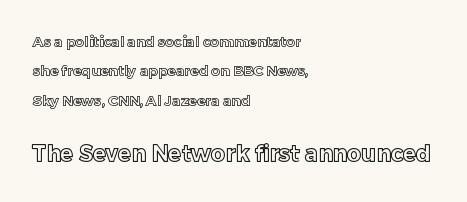
Posture: upright roman. The words here are not underlined. Horizontal bands of white between lines are thick stripes. Size hierarchy here favors the trailing block over the leading one. How are the letters spaced? Ordinarily, with no added tracking.
